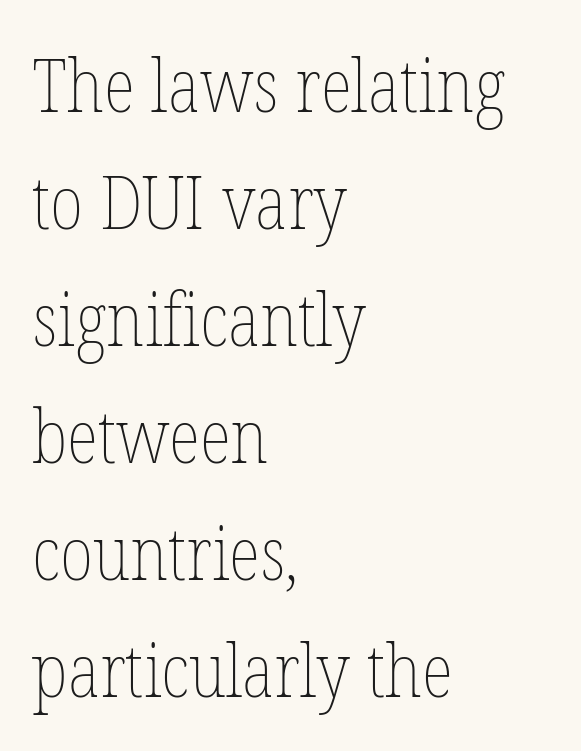
Compared with typical body copy, the letter spacing here is the same. Posture: upright roman. These lines sit exactly where default settings would place them. The weight tops out at a normal text grade. Proportional: the letters do not fall into vertical columns. Leftover space on each line is placed entirely after the last word.
